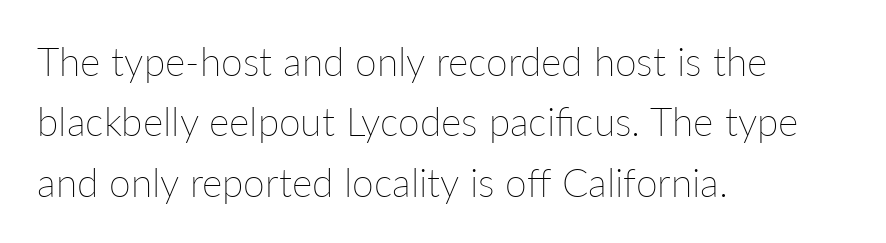
{"italic": "no", "bold": "no", "weight": "thin", "width": "normal", "stroke_contrast": "low", "x_height": "medium", "monospaced": "no", "underline": "no", "align": "left", "line_spacing": "normal", "line_spacing_ratio": 1.55, "letter_spacing": "normal", "letter_spacing_em": 0.0, "glyph_px": 39}
